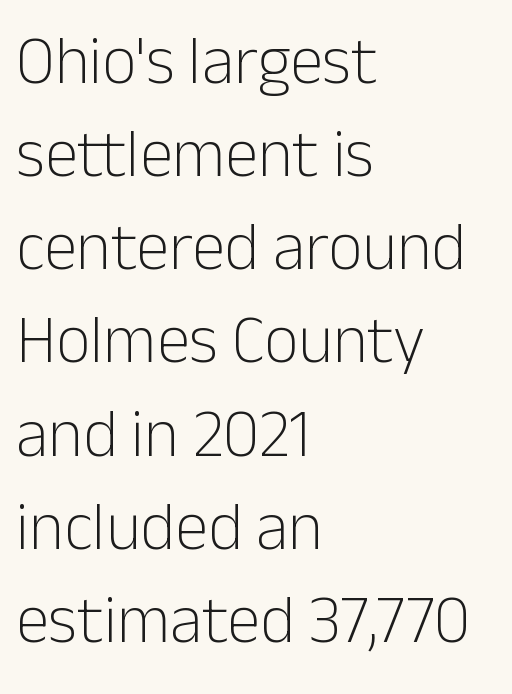
The font family rendered here belongs to the sans-serif group. The letterforms sit at book weight or below. Rendered with straight, roman letterforms. The words here are not underlined.
